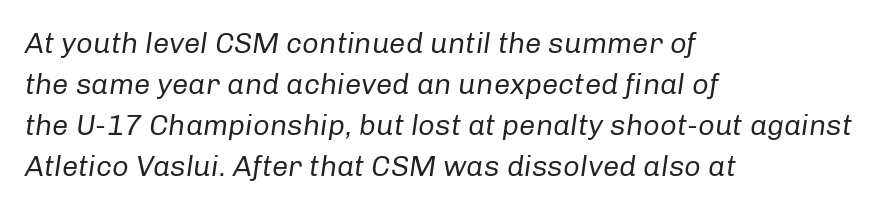
Short and long lines alike share a common starting point at left. Anything drawn beneath the words? Only blank space. The gaps between neighbouring characters are ordinary and unremarkable. The designer left line spacing at the default. These lines were composed using italics.
